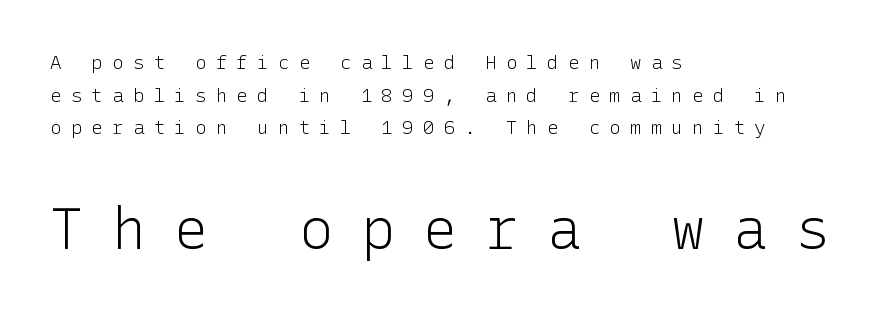
{"serif": "no", "italic": "no", "bold": "no", "weight": "light", "width": "normal", "stroke_contrast": "low", "x_height": "medium", "underline": "no", "align": "left", "line_spacing_ratio": 1.72, "letter_spacing": "wide", "letter_spacing_em": 0.49, "larger_block": "second", "size_ratio": 3.0, "glyph_px": 57}
